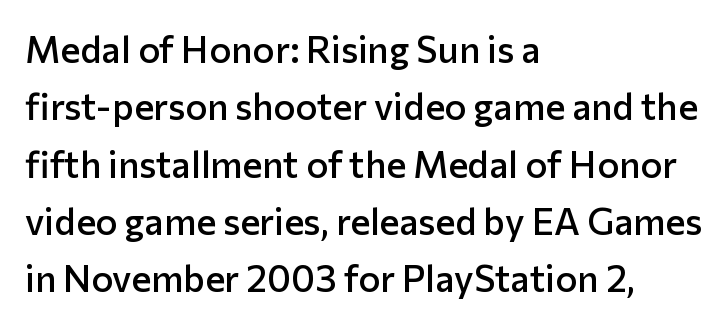
The image shows 37 px semibold sans-serif type, upright; set left-aligned, normal line spacing (1.55x), normal letter spacing, not underlined; low stroke contrast and a medium x-height.
